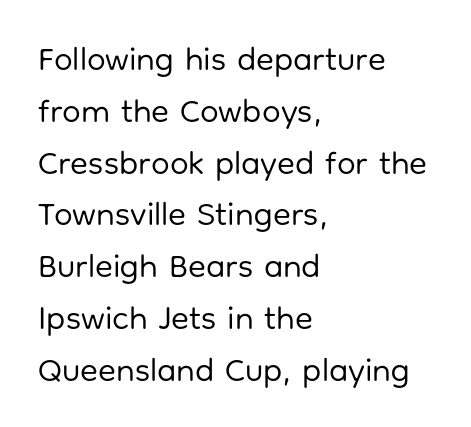
{"serif": "no", "italic": "no", "bold": "no", "weight": "regular", "width": "normal", "stroke_contrast": "low", "x_height": "medium", "monospaced": "no", "underline": "no", "align": "left", "line_spacing": "normal", "line_spacing_ratio": 1.57, "letter_spacing": "normal", "letter_spacing_em": 0.0, "glyph_px": 33}
